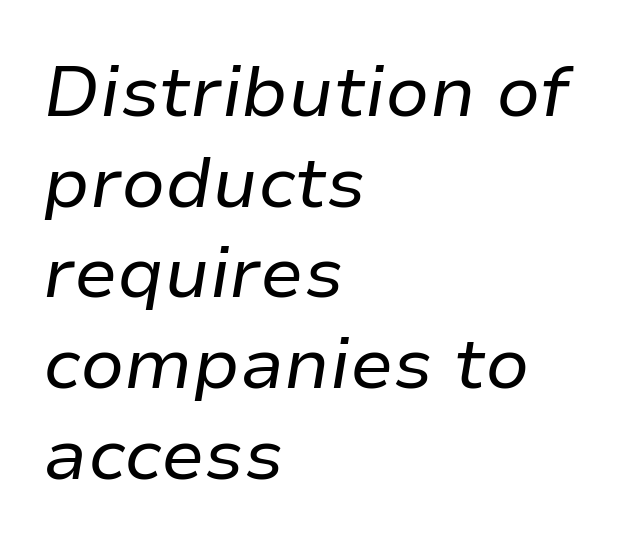
{"italic": "yes", "lean": "right", "slant_degrees": 9, "bold": "no", "weight": "regular", "width": "normal", "stroke_contrast": "low", "x_height": "medium", "monospaced": "no", "underline": "no", "align": "left", "line_spacing": "normal", "line_spacing_ratio": 1.26, "letter_spacing": "normal", "letter_spacing_em": 0.0, "glyph_px": 72}
